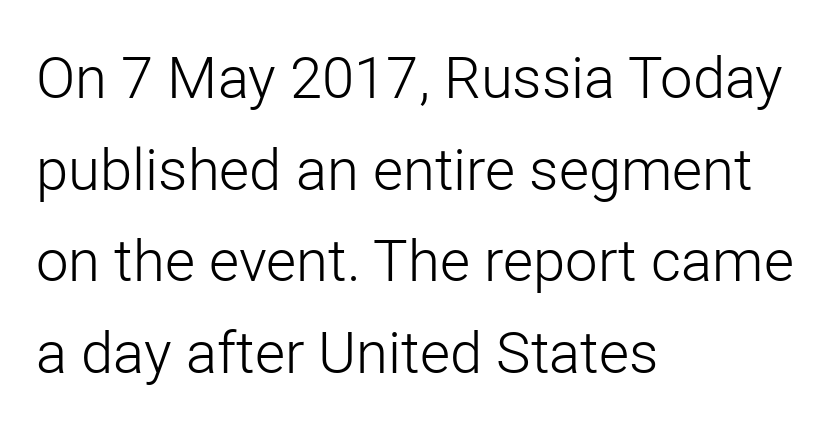
The image shows 58 px light sans-serif type, upright; set left-aligned, normal line spacing (1.58x), normal letter spacing, not underlined; low stroke contrast and a medium x-height.
